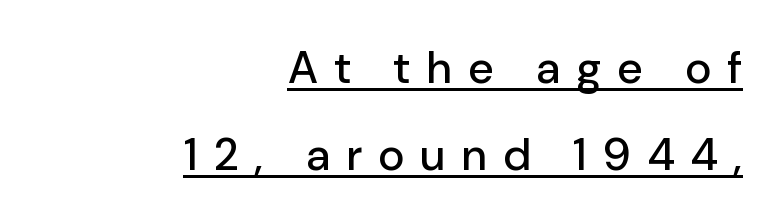
The image shows 45 px sans-serif type, upright; set right-aligned, loose line spacing (1.94x), unusually wide letter spacing (+0.35 em), underlined; low stroke contrast and a medium x-height.
